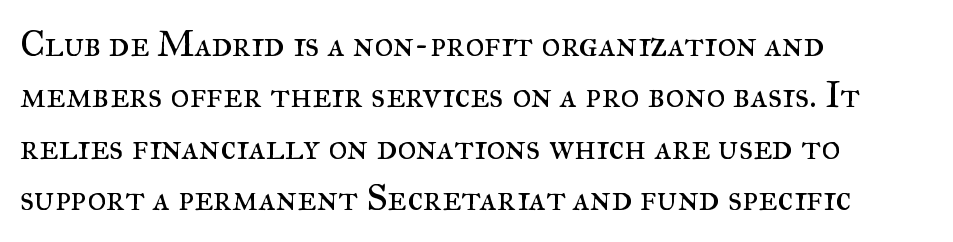
{"serif": "yes", "italic": "no", "bold": "no", "weight": "regular", "width": "normal", "stroke_contrast": "medium", "x_height": "small", "monospaced": "no", "underline": "no", "align": "left", "line_spacing": "normal", "line_spacing_ratio": 1.39, "letter_spacing": "normal", "letter_spacing_em": 0.0, "glyph_px": 37}
